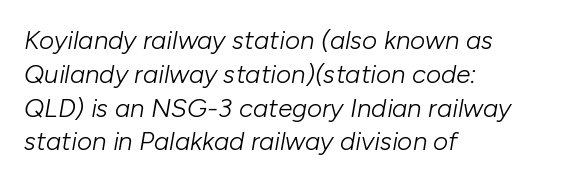
The image shows 26 px text type, italic (leaning right); set left-aligned, normal line spacing (1.3x), normal letter spacing, not underlined.
